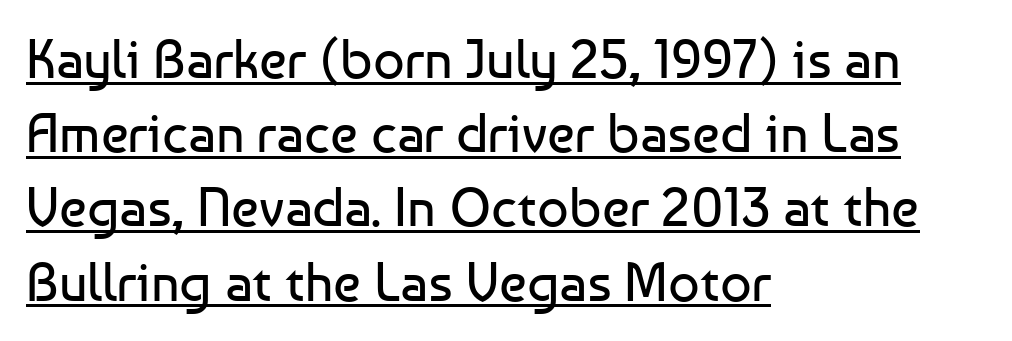
Is the letter spacing exaggerated? No — it looks like the ordinary default. Compared with a centered layout, this one pins lines to the left instead. Has an underline been added? It has. Spacing verdict: proportional, widths tailored to each character. This sample keeps an unexceptional amount of space between lines.
